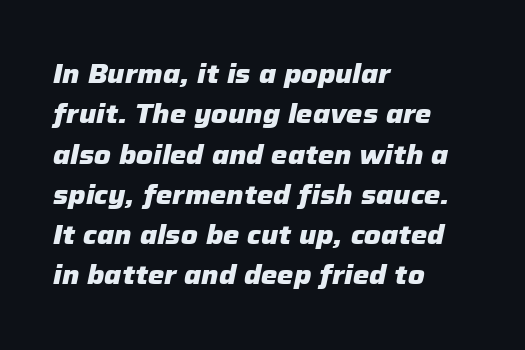
The image shows 26 px bold type, italic (leaning right); set left-aligned, normal line spacing (1.55x), normal letter spacing, not underlined.
